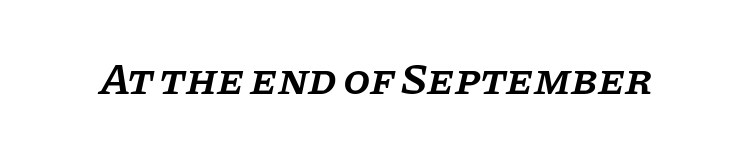
The image shows 44 px semibold serif type, italic (leaning right); set normal letter spacing, not underlined; low stroke contrast and a large x-height.
